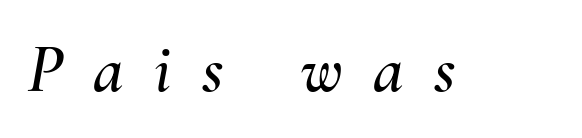
{"italic": "yes", "lean": "right", "slant_degrees": 10, "width": "normal", "stroke_contrast": "medium", "x_height": "small", "monospaced": "no", "underline": "no", "letter_spacing": "wide", "letter_spacing_em": 0.44, "glyph_px": 69}
